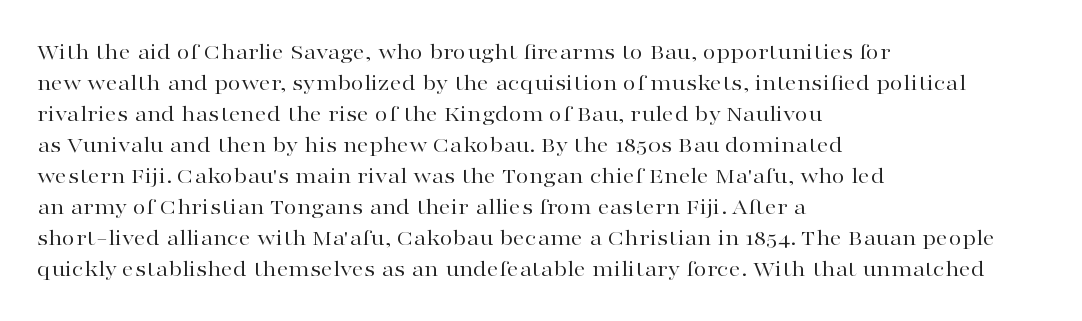
{"italic": "no", "bold": "no", "underline": "no", "align": "left", "line_spacing": "normal", "line_spacing_ratio": 1.29, "letter_spacing": "normal", "letter_spacing_em": 0.0, "glyph_px": 24}
